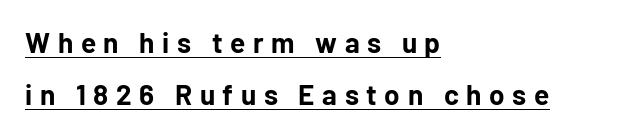
{"serif": "no", "italic": "no", "bold": "yes", "weight": "bold", "width": "normal", "stroke_contrast": "low", "x_height": "medium", "monospaced": "no", "underline": "yes", "align": "left", "line_spacing_ratio": 1.84, "letter_spacing": "wide", "letter_spacing_em": 0.27, "glyph_px": 28}
